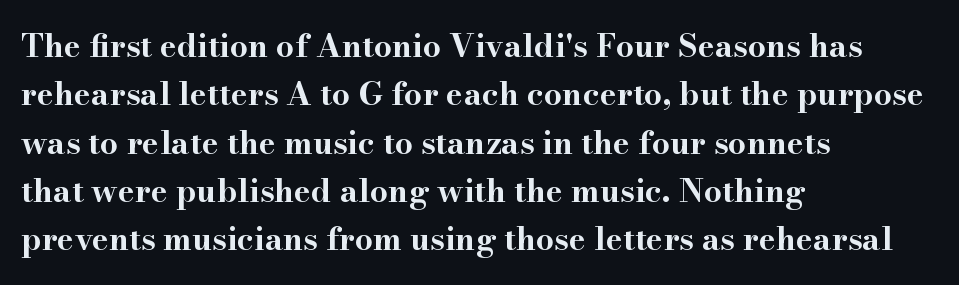
Between one letter and the next there's only the usual sliver of space. Posture: straight, roman, zero tilt. The compositor pushed each line to the left boundary. Its strokes are broad and dark, the hallmark of bold type. Each row of text sits above clean, open space.
